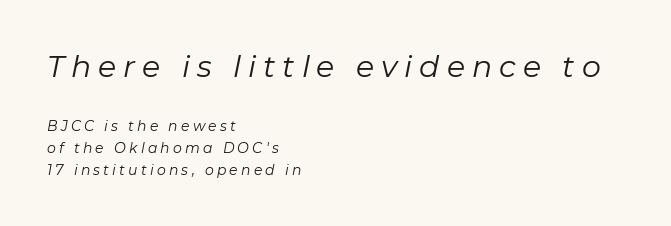
Q: Is the text bold? A: No.
Q: Is the text italic (slanted)? A: Yes, it leans right by about 11 degrees.
Q: Is the text underlined? A: No.
Q: How is the paragraph aligned? A: Left-aligned.
Q: Is the spacing between letters normal or unusually wide? A: Unusually wide.
Q: Is the spacing between lines tight, normal or loose? A: Normal.
Q: Which block of text is set in a larger size, the first (top) or the second (bottom)? A: The first (top) one.
Q: Width (condensed, normal, or wide)? A: Normal.
Q: Stroke contrast? A: Low.
Q: x-height? A: Medium.
Q: Monospaced? A: No.
